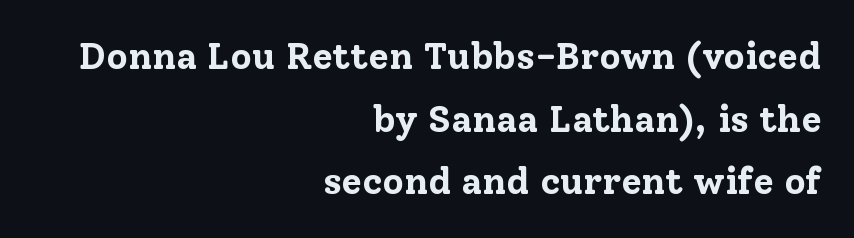
Q: Is the text bold? A: Yes.
Q: Is the text italic (slanted)? A: No, it is upright.
Q: Is the typeface a serif or a sans-serif typeface? A: Serif.
Q: Is the text underlined? A: No.
Q: How is the paragraph aligned? A: Right-aligned.
Q: Is the spacing between letters normal or unusually wide? A: Normal.
Q: Is the spacing between lines tight, normal or loose? A: Normal.
Q: Width (condensed, normal, or wide)? A: Normal.
Q: Stroke contrast? A: Low.
Q: x-height? A: Medium.
Q: Monospaced? A: No.
